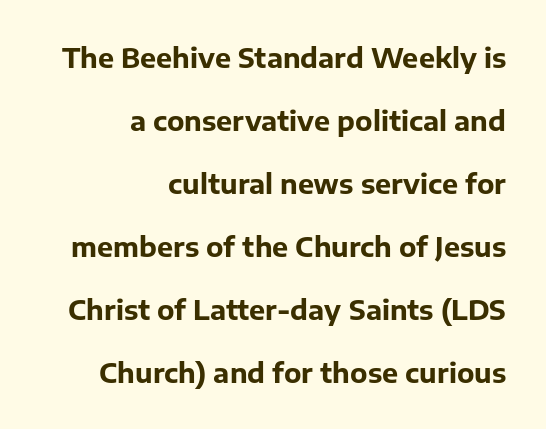
The image shows 27 px bold type, upright; set right-aligned, loose line spacing (2.33x), normal letter spacing, not underlined.
